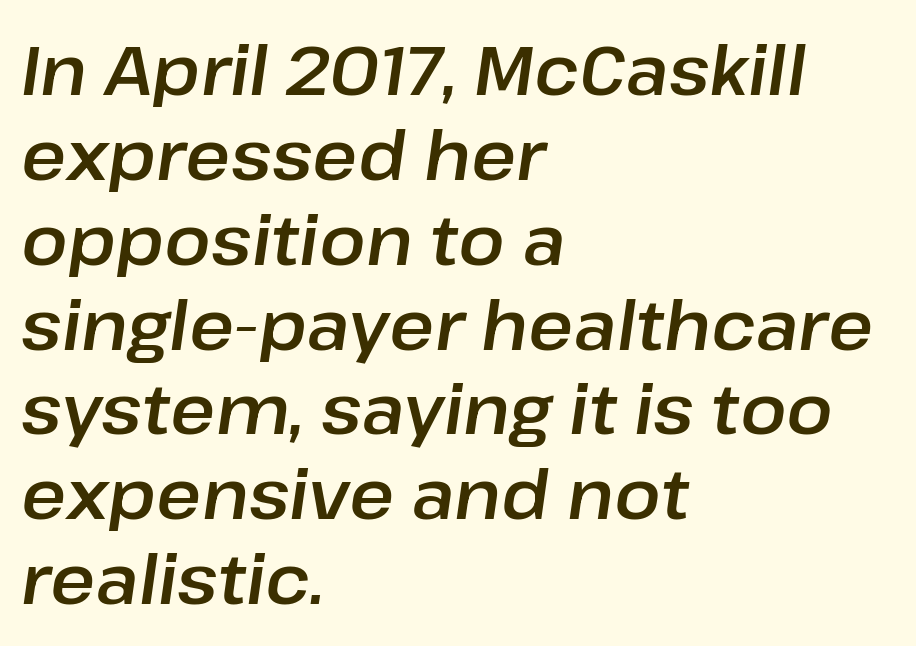
The image shows 69 px text type, italic (leaning right); set left-aligned, line spacing 1.23x, normal letter spacing, not underlined; low stroke contrast and a medium x-height.
